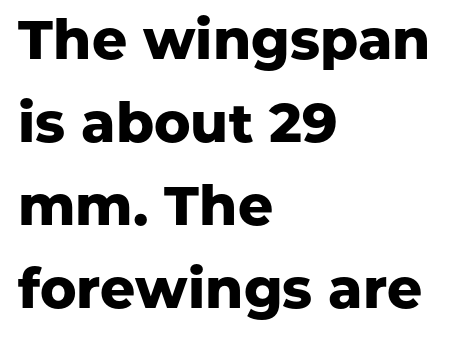
The image shows 55 px heavy sans-serif type, upright; set left-aligned, normal line spacing (1.51x), normal letter spacing, not underlined; low stroke contrast and a medium x-height.
